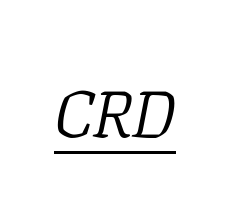
Caption: standard tracking, unaltered. A baseline rule has been typeset under these characters. Think of a printed novel: that variable character pitch is what you see here. Old-style or modern, the face here clearly has serifs. Is this a heavy cut? Hardly; it is regular or lighter. When letters slant like this, we call the style italic.
